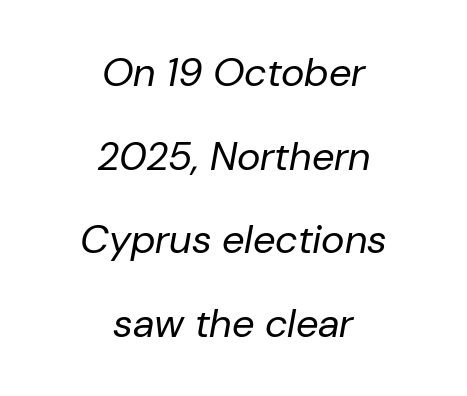
The rendering positions every line midway between the sides. The weight tops out at a normal text grade. This sample trades compactness for vertical openness between lines. Unmarked baselines from the first word to the last.
